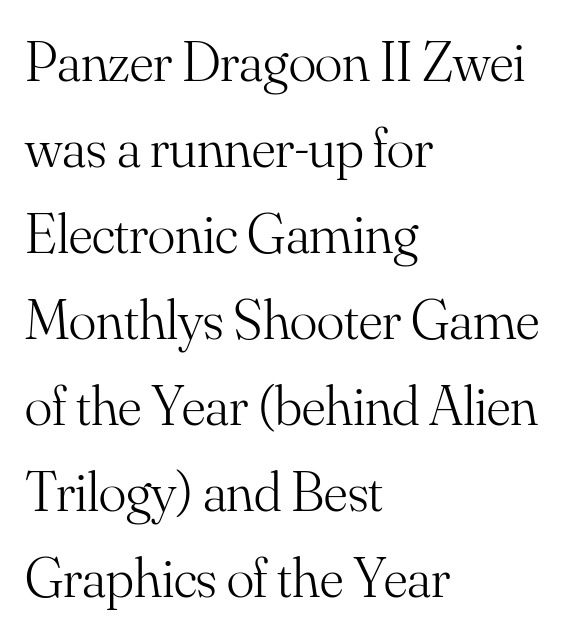
Q: Is the text bold? A: No.
Q: Is the text italic (slanted)? A: No, it is upright.
Q: Is the typeface a serif or a sans-serif typeface? A: Serif.
Q: Is the text underlined? A: No.
Q: How is the paragraph aligned? A: Left-aligned.
Q: Is the spacing between letters normal or unusually wide? A: Normal.
Q: Is the spacing between lines tight, normal or loose? A: Normal.
Q: Width (condensed, normal, or wide)? A: Normal.
Q: Stroke contrast? A: Medium.
Q: x-height? A: Small.
Q: Monospaced? A: No.
